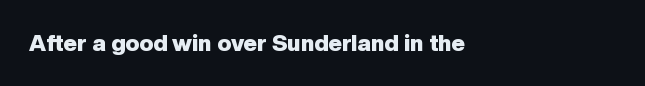
Only glyphs here, with clear space below each row. Posture: straight, roman, zero tilt. The line texture is even and compact thanks to regular tracking. Strokes here are thick enough to call this a true bold. These lines stack with their left ends in a neat column.
